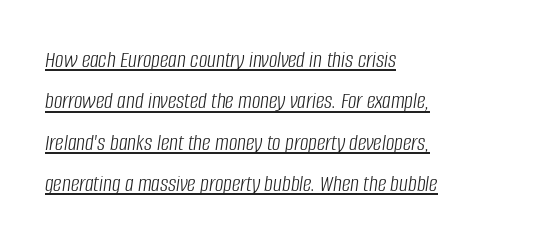
You can tell it's italic because the verticals aren't actually vertical. A typographer would call this underscored text. Left-aligned paragraph, ragged on the right. Between one letter and the next there's only the usual sliver of space. Unbolded letterforms with no extra heft.
